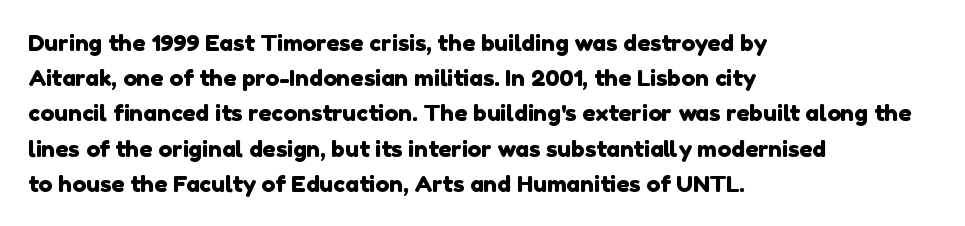
The rendering keeps characters at their native spacing. The zone under the glyphs is completely vacant. Teacher's note: observe the even left margin — that is flush-left alignment. Baseline-to-baseline distance is the conventional proportion of letter height.
